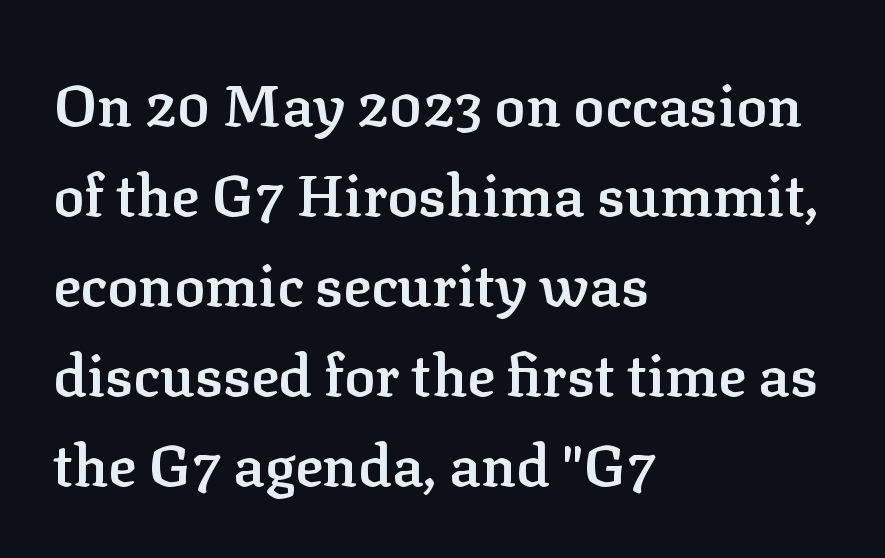
The image shows 58 px semibold serif type, upright; set left-aligned, normal line spacing (1.55x), normal letter spacing, not underlined; low stroke contrast and a medium x-height.
